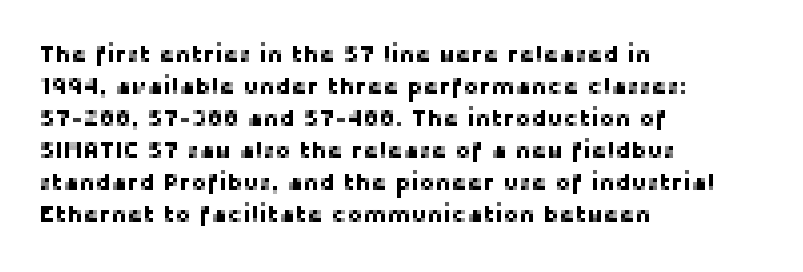
No italicization has been applied; the sample stays upright. The vertical gap from one line to the next is medium. Standard letterfit; no display-style spreading of the glyphs. The passage is arranged the way most books set body copy — flush left. Rule under the text: the space is simply empty.
